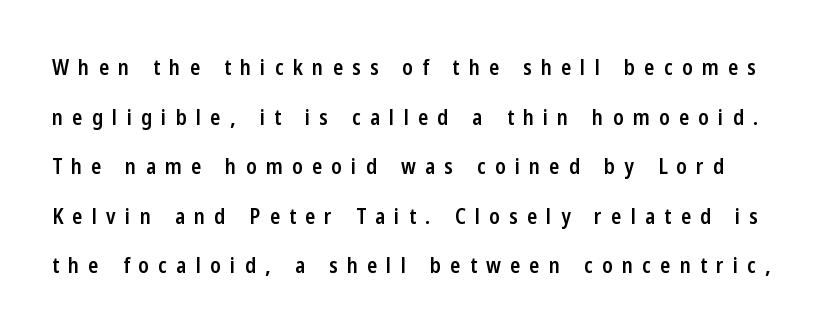
The image shows 21 px text type, upright; set loose line spacing (2.36x), unusually wide letter spacing (+0.44 em), not underlined.
